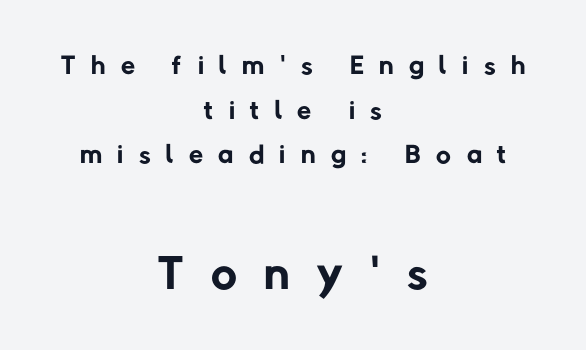
The image shows 72 px regular-weight sans-serif type; set centered, tight line spacing (1.09x), unusually wide letter spacing (+0.38 em), not underlined; the second (bottom) block is 1.76x larger; low stroke contrast and a medium x-height.
